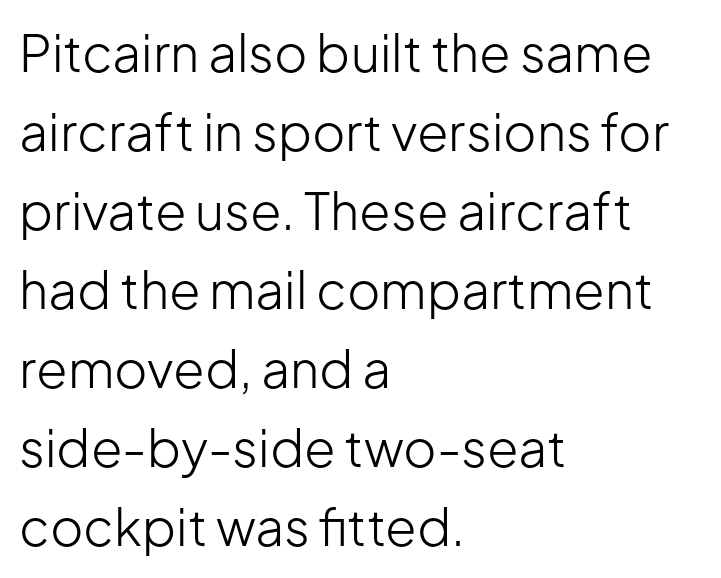
The letters advance in unequal steps, a hallmark of proportional type. Evenly set lines give the paragraph a standard silhouette. To sum up the face: it is a sans, with no serifs. Any mark beneath the type? The region is blank. The typesetter chose a ragged-right arrangement here. In terms of posture, this sample is upright.
